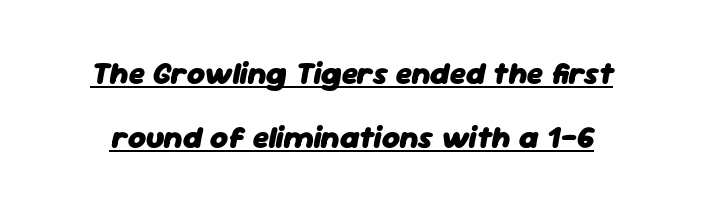
The face used here is rendered with its standard letterfit. Here the designer chose a conventional face with non-uniform glyph widths. The leading is generous, giving the passage an open texture. Its strokes are broad and dark, the hallmark of bold type.
